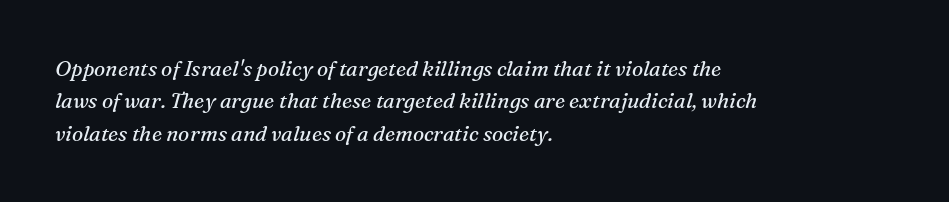
Q: Is the text bold? A: No.
Q: Is the text italic (slanted)? A: Yes, it leans right by about 16 degrees.
Q: Is the text underlined? A: No.
Q: How is the paragraph aligned? A: Left-aligned.
Q: Is the spacing between letters normal or unusually wide? A: Normal.
Q: Is the spacing between lines tight, normal or loose? A: Normal.
